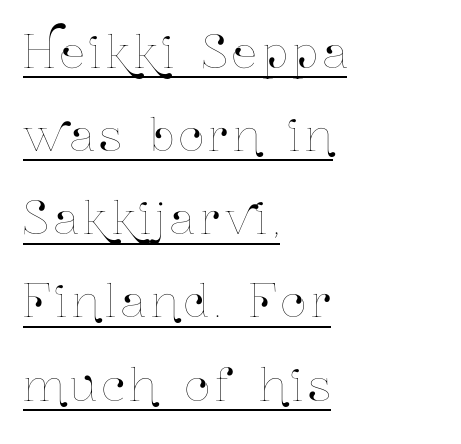
A classic flush-left, rag-right setting is used for this passage. Note the varied advance widths — an 'i' is clearly narrower than an 'm'. It's the straight-up-and-down kind of type. These characters rest on top of a visible drawn line.
